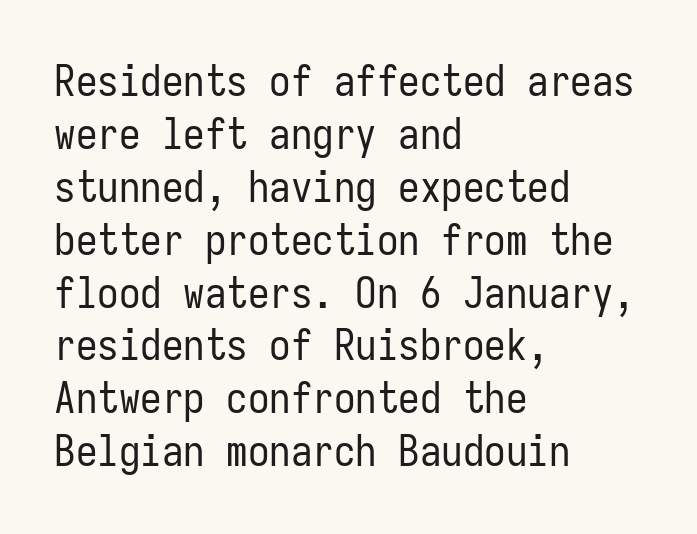
Q: Is the text bold? A: No.
Q: Is the text italic (slanted)? A: No, it is upright.
Q: Is the typeface a serif or a sans-serif typeface? A: Sans-serif.
Q: Is the text underlined? A: No.
Q: How is the paragraph aligned? A: Left-aligned.
Q: Is the spacing between letters normal or unusually wide? A: Normal.
Q: Width (condensed, normal, or wide)? A: Condensed.
Q: Stroke contrast? A: Low.
Q: x-height? A: Medium.
Q: Monospaced? A: Yes.
